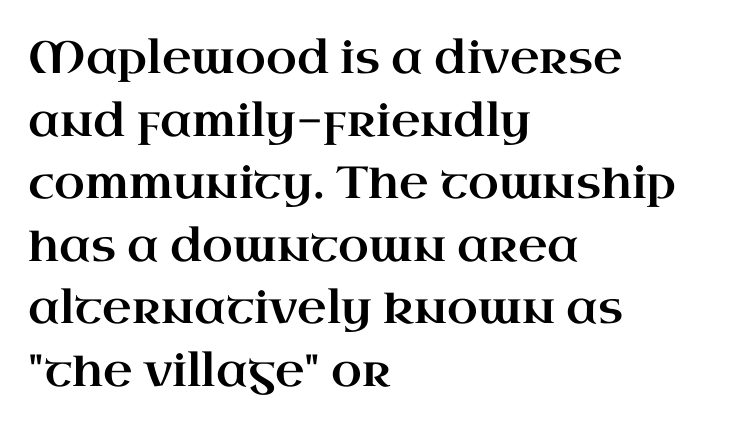
Underlining? Definitely not there. No extra tracking has been applied to these lines. The setting favours the left margin, as ordinary paragraphs usually do. Varying glyph widths throughout — classic text-font behaviour.
